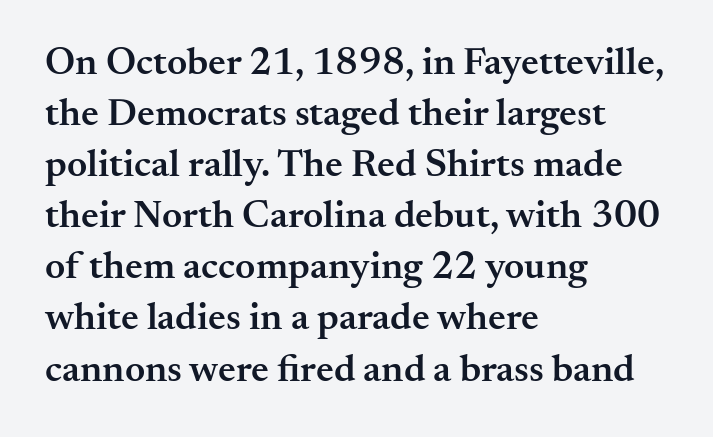
{"serif": "yes", "italic": "no", "bold": "semi", "weight": "semibold", "width": "normal", "stroke_contrast": "medium", "x_height": "small", "monospaced": "no", "underline": "no", "align": "left", "line_spacing": "normal", "line_spacing_ratio": 1.31, "letter_spacing": "normal", "letter_spacing_em": 0.0, "glyph_px": 39}
